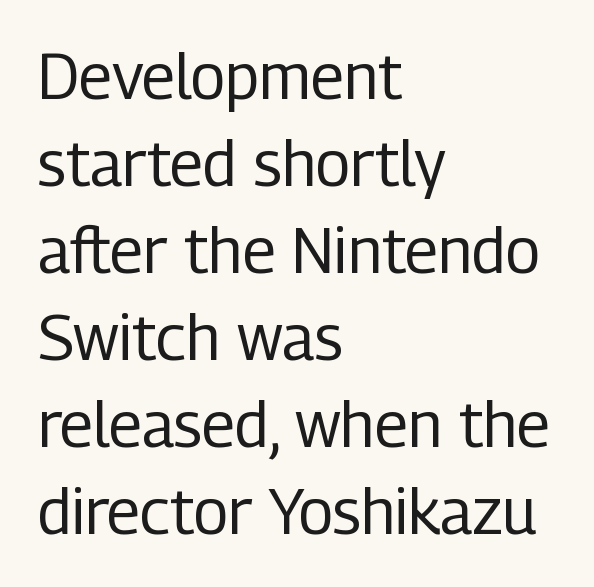
This reads as an unemphasized weight, regular at the heaviest. Italic: no, the glyphs are upright roman. The typeface chosen for these lines omits serifs. A bare baseline throughout the passage. Look at the tracking — it's just the regular setting, nothing added. Line starts are locked; line ends wander.
